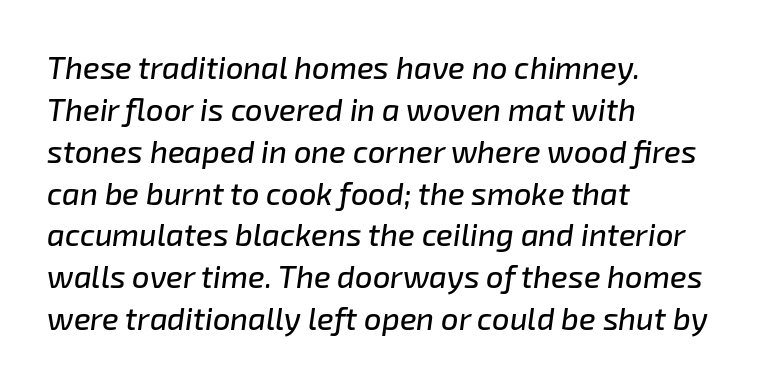
The image shows 31 px text type, italic (leaning right); set left-aligned, normal line spacing (1.35x), normal letter spacing, not underlined; low stroke contrast and a medium x-height.
